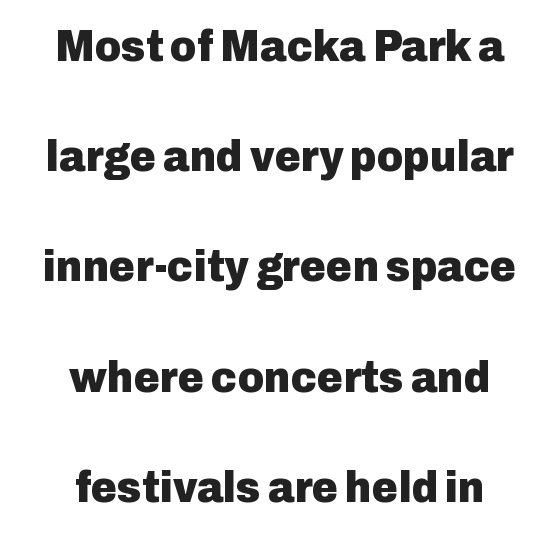
{"serif": "no", "italic": "no", "bold": "yes", "weight": "heavy", "width": "normal", "stroke_contrast": "low", "x_height": "medium", "monospaced": "no", "underline": "no", "align": "center", "line_spacing": "loose", "line_spacing_ratio": 2.45, "letter_spacing": "normal", "letter_spacing_em": 0.0, "glyph_px": 45}
